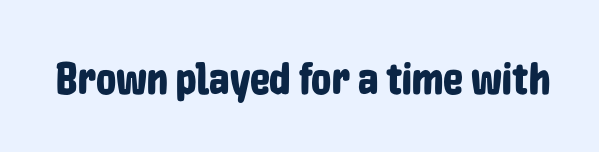
{"serif": "no", "italic": "no", "width": "condensed", "stroke_contrast": "low", "x_height": "medium", "monospaced": "no", "underline": "no", "letter_spacing": "normal", "letter_spacing_em": 0.0, "glyph_px": 45}
